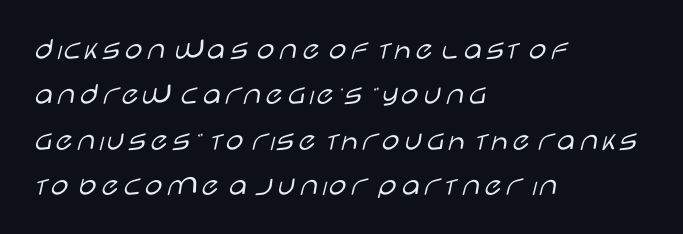
Leading matches the norm, producing a regular column. The face used here is proportionally spaced, like ordinary book or web type. Does extra space separate the letters? No, they use regular spacing. This is sans-serif lettering, the kind often seen on screens and signage. The string is rendered with underlining switched off. The text block is weighted toward the left margin, trailing off unevenly rightward.
